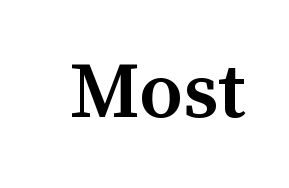
{"serif": "yes", "italic": "no", "bold": "semi", "weight": "semibold", "width": "normal", "stroke_contrast": "medium", "x_height": "medium", "monospaced": "no", "underline": "no", "letter_spacing": "normal", "letter_spacing_em": 0.0, "glyph_px": 79}
